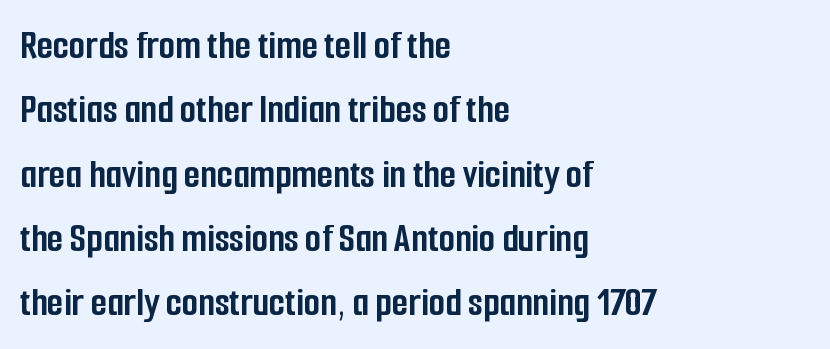
{"serif": "no", "italic": "no", "bold": "yes", "weight": "semibold", "width": "condensed", "stroke_contrast": "low", "x_height": "medium", "monospaced": "no", "underline": "no", "align": "left", "line_spacing": "normal", "line_spacing_ratio": 1.53, "letter_spacing": "normal", "letter_spacing_em": 0.0, "glyph_px": 42}
